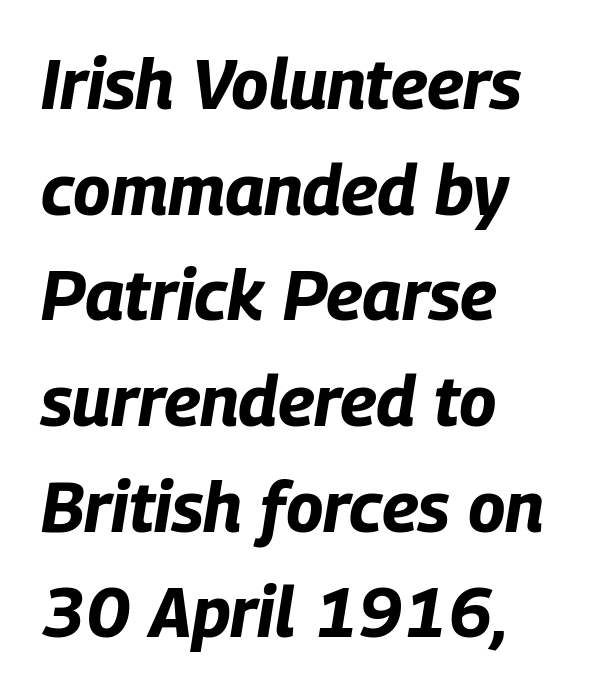
{"italic": "yes", "lean": "right", "slant_degrees": 9, "bold": "yes", "weight": "bold", "width": "condensed", "stroke_contrast": "low", "x_height": "large", "monospaced": "no", "underline": "no", "align": "left", "line_spacing": "normal", "line_spacing_ratio": 1.51, "letter_spacing": "normal", "letter_spacing_em": 0.0, "glyph_px": 70}
